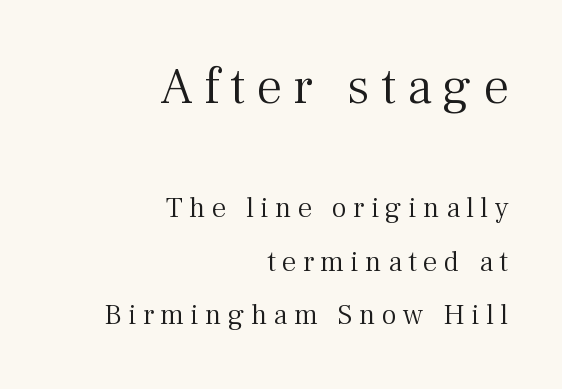
The image shows 51 px light serif type, upright; set right-aligned, line spacing 1.85x, unusually wide letter spacing (+0.22 em), not underlined; the first (top) block is 1.76x larger; medium stroke contrast and a medium x-height.
